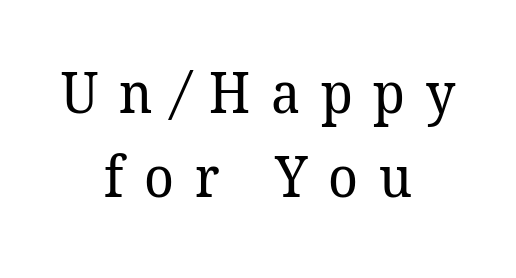
{"serif": "yes", "bold": "no", "weight": "regular", "width": "normal", "stroke_contrast": "low", "x_height": "medium", "monospaced": "no", "underline": "no", "align": "center", "line_spacing": "normal", "line_spacing_ratio": 1.5, "letter_spacing": "wide", "letter_spacing_em": 0.37, "glyph_px": 56}
